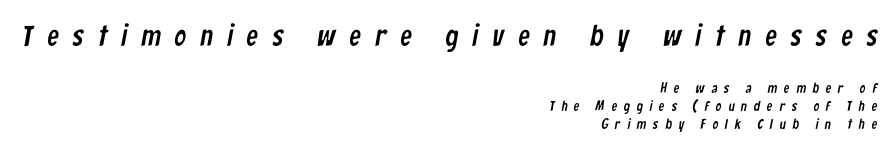
The image shows 29 px condensed sans-serif type; set right-aligned, normal line spacing (1.27x), unusually wide letter spacing (+0.49 em), not underlined; the first (top) block is 2.07x larger; low stroke contrast and a medium x-height.
